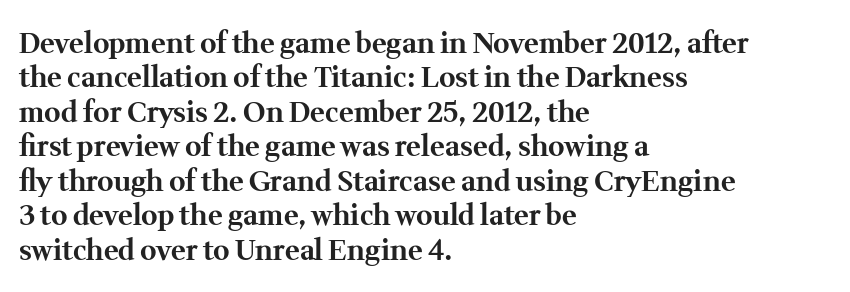
Any mark beneath the type? The region is blank. What stands out about the letter spacing? Nothing — it is the standard amount. The font's upright variant was chosen for this text. This rendering employs a face with finishing strokes, i.e., a serif. The paragraph has a hard left edge and a soft right edge.
